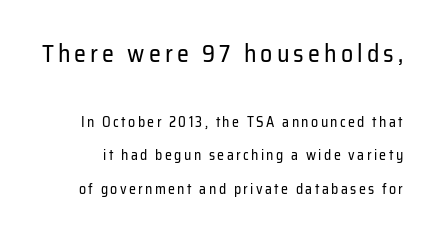
{"italic": "no", "bold": "no", "underline": "no", "line_spacing": "loose", "line_spacing_ratio": 2.4, "larger_block": "first", "size_ratio": 1.71, "glyph_px": 24}
